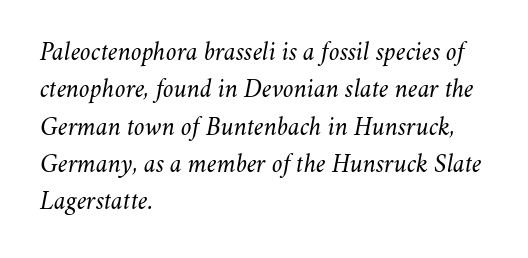
{"italic": "yes", "lean": "right", "slant_degrees": 11, "bold": "no", "underline": "no", "align": "left", "line_spacing": "normal", "line_spacing_ratio": 1.38, "letter_spacing": "normal", "letter_spacing_em": 0.0, "glyph_px": 27}
